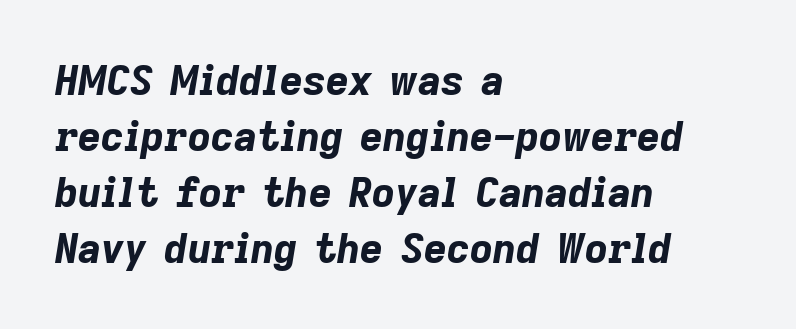
The ragged edge is on the right, which tells us the setting is flush left. Glyph-to-glyph distance matches everyday printed text. In terms of posture, this sample is oblique. The line-height multiplier appears to be the usual default. These words are printed bold, with thick strokes throughout. Here the designer chose a conventional face with non-uniform glyph widths.
